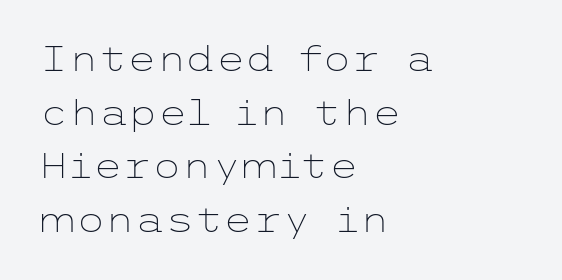
Q: Is the text bold? A: No.
Q: Is the text italic (slanted)? A: No, it is upright.
Q: Is the typeface a serif or a sans-serif typeface? A: Sans-serif.
Q: Is the text underlined? A: No.
Q: How is the paragraph aligned? A: Left-aligned.
Q: Is the spacing between letters normal or unusually wide? A: Normal.
Q: Is the spacing between lines tight, normal or loose? A: Normal.
Q: Width (condensed, normal, or wide)? A: Wide.
Q: Stroke contrast? A: Low.
Q: x-height? A: Medium.
